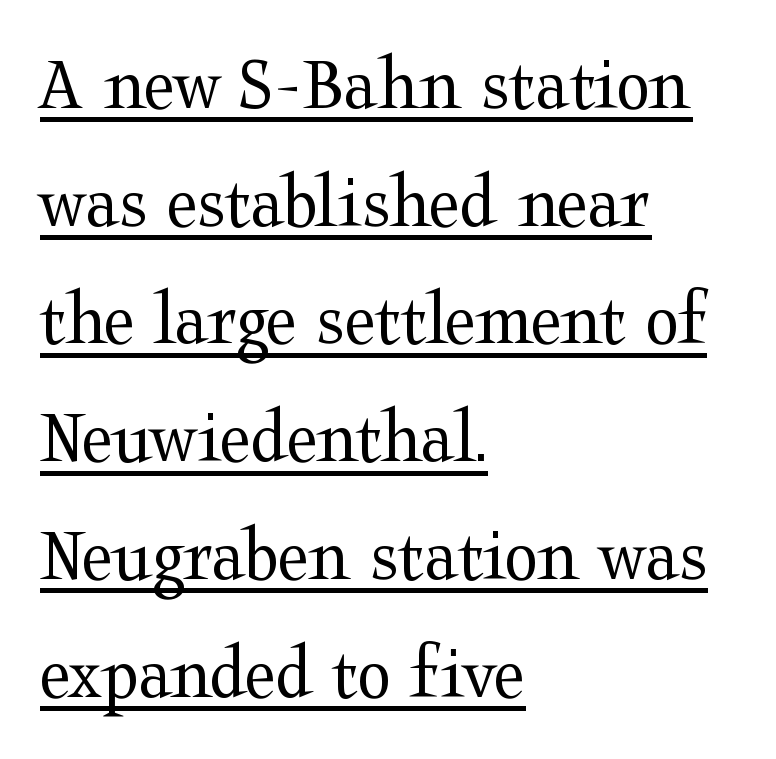
Q: Is the text bold? A: No.
Q: Is the text italic (slanted)? A: No, it is upright.
Q: Is the typeface a serif or a sans-serif typeface? A: Serif.
Q: Is the text underlined? A: Yes.
Q: How is the paragraph aligned? A: Left-aligned.
Q: Is the spacing between letters normal or unusually wide? A: Normal.
Q: Is the spacing between lines tight, normal or loose? A: Normal.
Q: Width (condensed, normal, or wide)? A: Wide.
Q: Stroke contrast? A: Medium.
Q: x-height? A: Medium.
Q: Monospaced? A: No.
